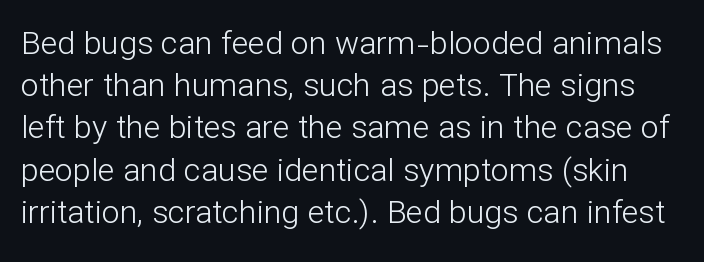
The image shows 32 px light sans-serif type, upright; set normal line spacing (1.32x), normal letter spacing, not underlined; low stroke contrast and a medium x-height.
